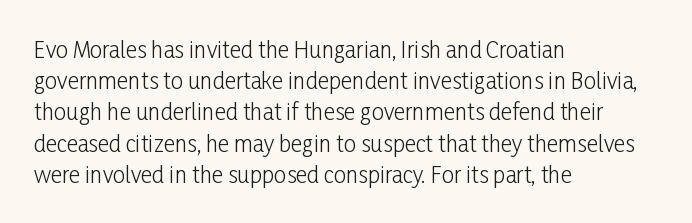
The image shows 22 px text type, upright; set left-aligned, normal line spacing (1.42x), normal letter spacing, not underlined.
